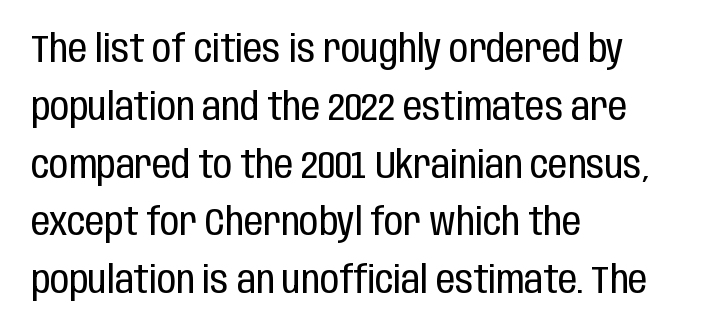
Vertical strokes here are truly vertical. Here the designer chose a conventional face with non-uniform glyph widths. This sample is left-justified, so line endings fall wherever the words run out. The rendering keeps characters at their native spacing. Rows of type keep a routine distance in the vertical direction.
